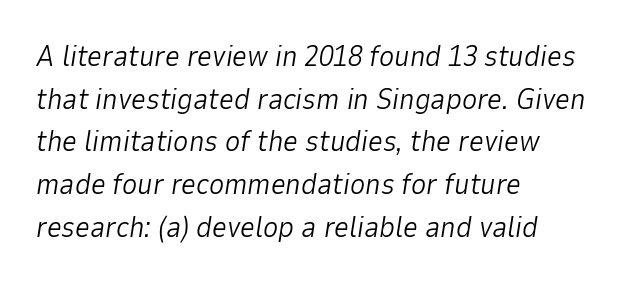
The rendering uses a moderate line-height, typical for paragraphs. Spacing verdict: proportional, widths tailored to each character. Nothing heavy about these letters — not bold at all. This sample uses plain, unmodified letter spacing.
